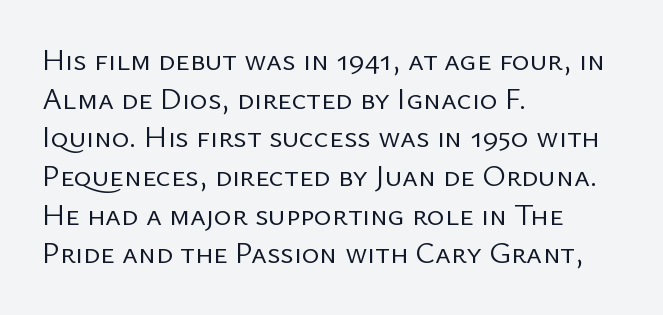
Classification — sans serif. The line texture is even and compact thanks to regular tracking. No italicization has been applied; the sample stays upright. Has an underline been added? It has not.
